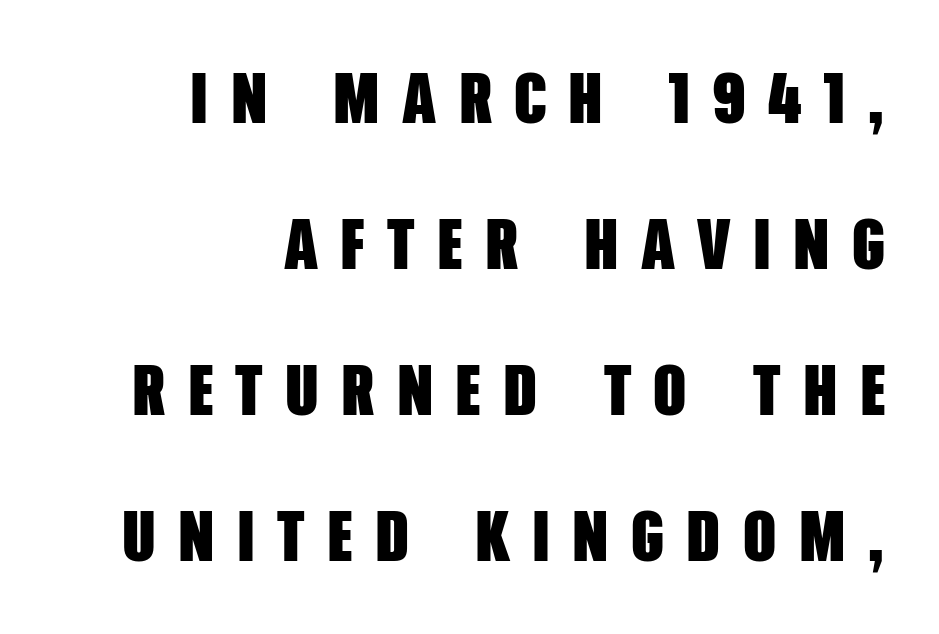
{"serif": "no", "bold": "yes", "weight": "heavy", "width": "condensed", "stroke_contrast": "low", "x_height": "large", "monospaced": "no", "underline": "no", "align": "right", "line_spacing": "loose", "line_spacing_ratio": 2.03, "letter_spacing": "wide", "letter_spacing_em": 0.31, "glyph_px": 72}
